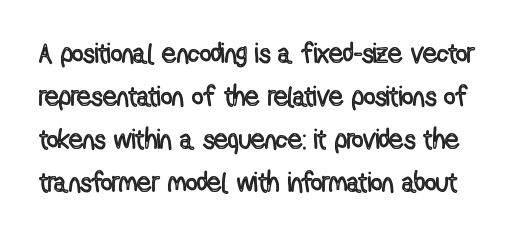
{"italic": "no", "width": "condensed", "x_height": "medium", "monospaced": "no", "underline": "no", "line_spacing": "normal", "line_spacing_ratio": 1.54, "letter_spacing": "normal", "letter_spacing_em": 0.0, "glyph_px": 28}
